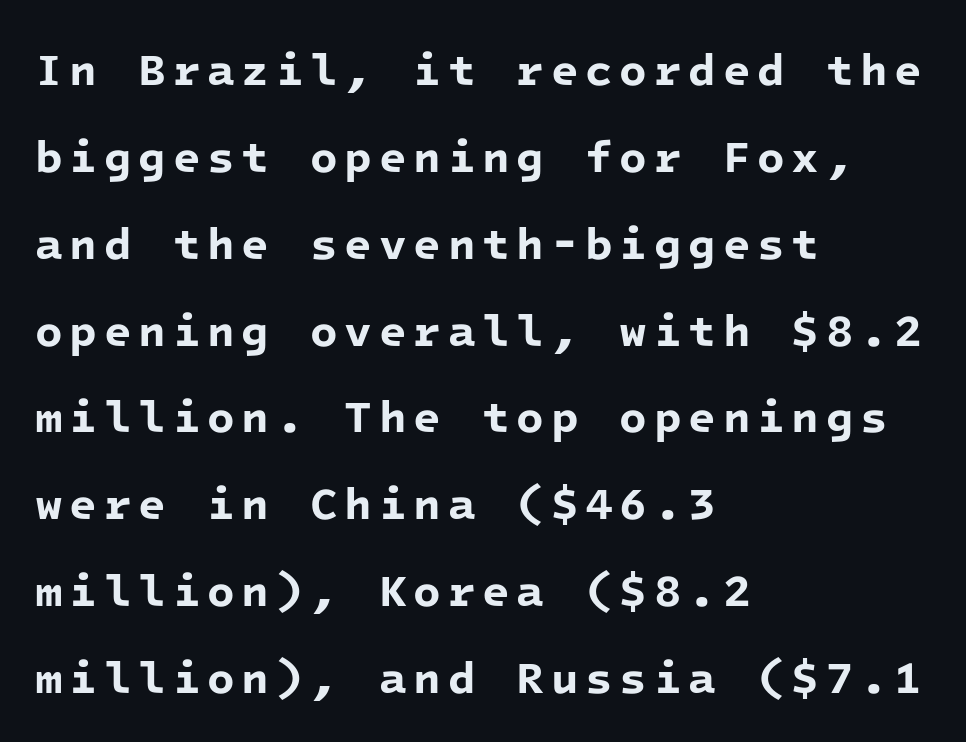
The image shows 45 px bold sans-serif type, monospaced; set left-aligned, loose line spacing (1.93x), not underlined; low stroke contrast and a medium x-height.
